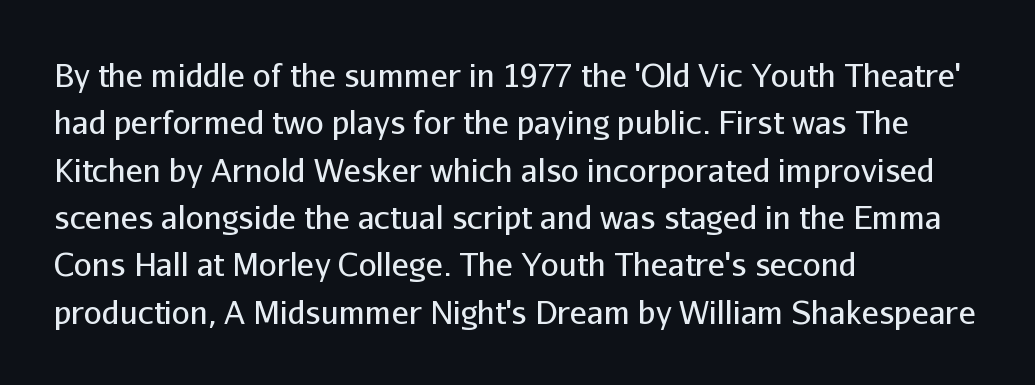
Typeset ragged right — the left edge is the straight one. Examine the stroke ends and you'll find no serifs. The strokes are not fattened; the text isn't bold. Descenders hang freely into open space. The lines sit at an ordinary, default distance from one another. The letters advance in unequal steps, a hallmark of proportional type.
